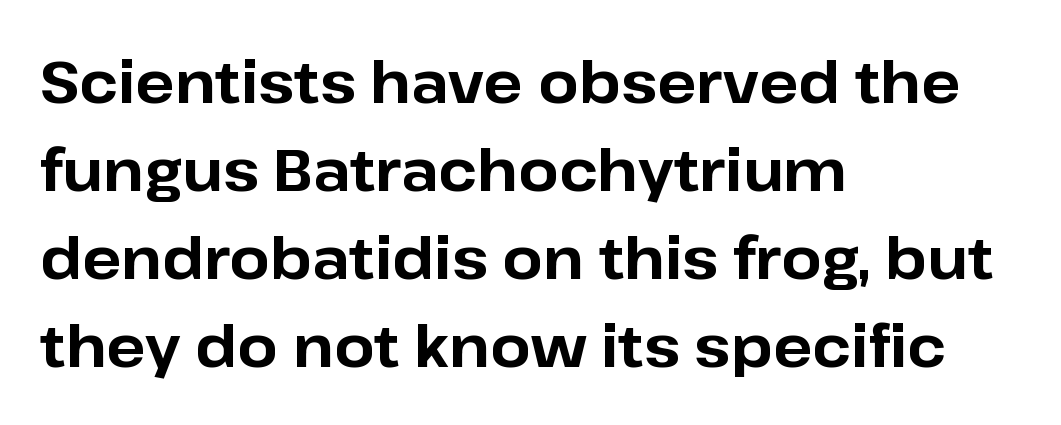
The image shows 58 px bold sans-serif type, upright; set left-aligned, normal line spacing (1.52x), normal letter spacing, not underlined; low stroke contrast and a medium x-height.
